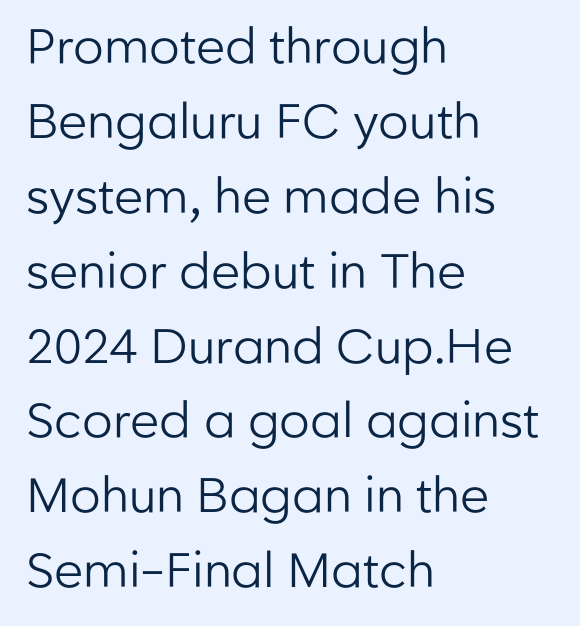
A typesetter would call this zero additional tracking. Reading down the block, your eye returns to a fixed left position each line. Rule under the text: the space is simply empty. Compared with a typical body face, this is equally light or lighter still.
